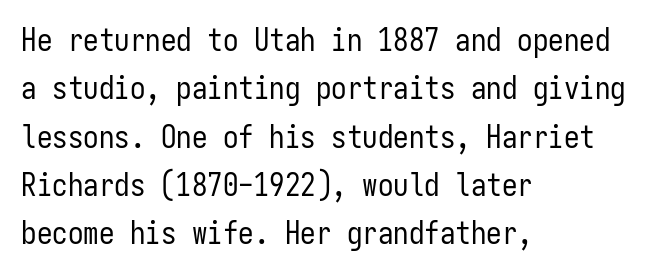
{"serif": "no", "italic": "no", "bold": "no", "weight": "regular", "width": "condensed", "stroke_contrast": "low", "x_height": "medium", "monospaced": "yes", "underline": "no", "align": "left", "line_spacing": "normal", "line_spacing_ratio": 1.56, "letter_spacing": "normal", "letter_spacing_em": 0.0, "glyph_px": 31}
